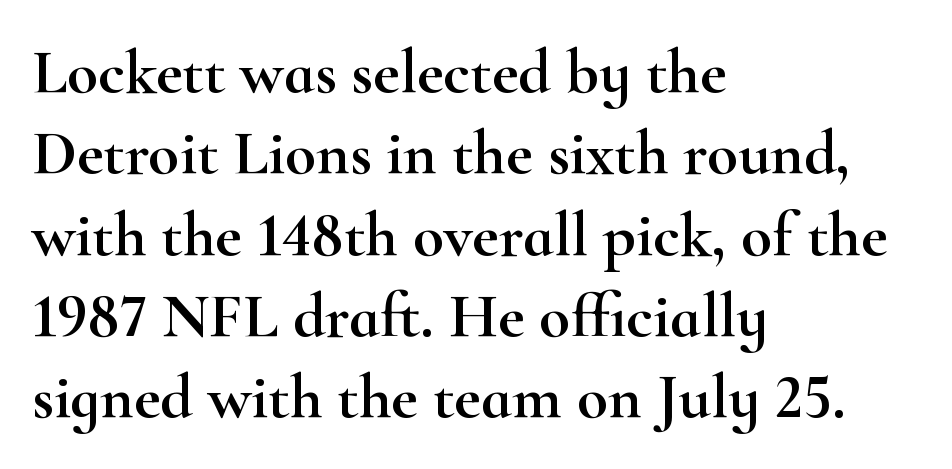
Q: Is the text italic (slanted)? A: No, it is upright.
Q: Is the typeface a serif or a sans-serif typeface? A: Serif.
Q: Is the text underlined? A: No.
Q: How is the paragraph aligned? A: Left-aligned.
Q: Is the spacing between letters normal or unusually wide? A: Normal.
Q: Is the spacing between lines tight, normal or loose? A: Normal.
Q: Width (condensed, normal, or wide)? A: Wide.
Q: Stroke contrast? A: High.
Q: x-height? A: Small.
Q: Monospaced? A: No.
